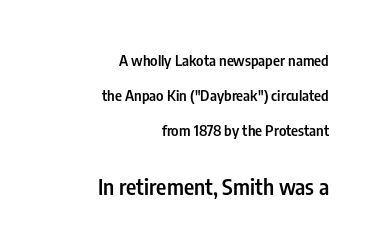
Q: Is the text bold? A: Semi-bold.
Q: Is the text italic (slanted)? A: No, it is upright.
Q: Is the text underlined? A: No.
Q: How is the paragraph aligned? A: Right-aligned.
Q: Is the spacing between letters normal or unusually wide? A: Normal.
Q: Is the spacing between lines tight, normal or loose? A: Loose.
Q: Which block of text is set in a larger size, the first (top) or the second (bottom)? A: The second (bottom) one.
